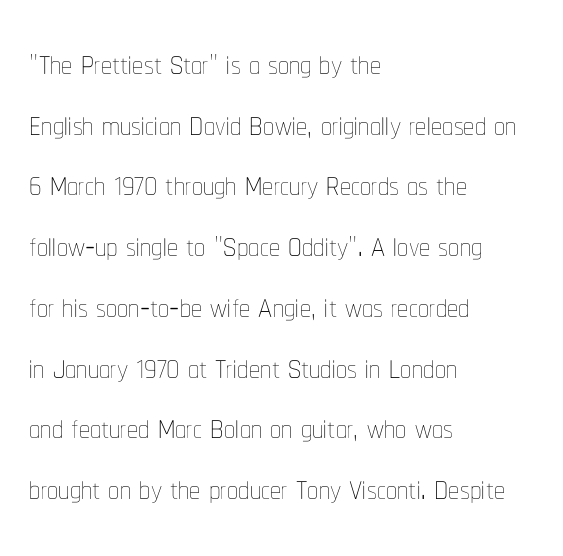
Quick note: interline space is typical. These lines stack with their left ends in a neat column. Here the designer chose a conventional face with non-uniform glyph widths. The axis of the letterforms is exactly vertical. The strokes carry an ordinary text weight at most.
